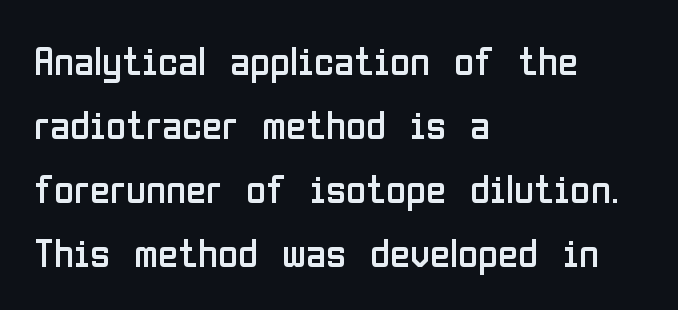
Is the stroke heavy? The answer is a plain regular-or-lighter. The rendering uses natural spacing where letterforms have individual widths. This sample keeps an unexceptional amount of space between lines. Letter spacing: default. Posture: straight, roman, zero tilt. The words here are not underlined.
